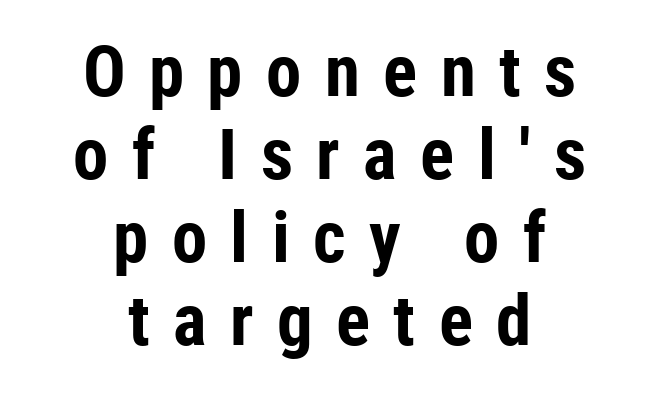
The image shows 71 px bold, condensed sans-serif type, upright; set centered, line spacing 1.17x, unusually wide letter spacing (+0.33 em), not underlined; low stroke contrast and a medium x-height.
